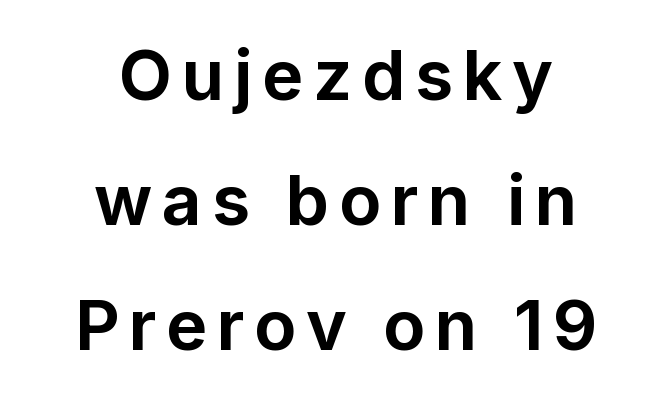
These lines are rendered in a variable-pitch font. The font's upright variant was chosen for this text. Nope, no serifs anywhere on these letters. The paragraph shown floats in the horizontal middle. This rendering features lettering with no underline.
